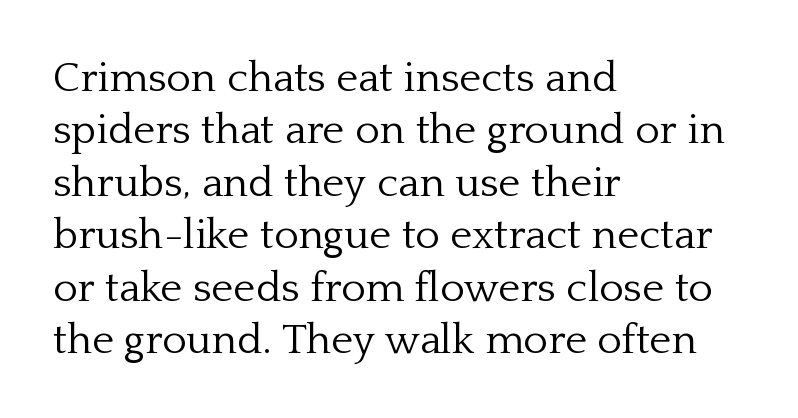
The image shows 42 px light serif type, upright; set left-aligned, normal line spacing (1.25x), normal letter spacing, not underlined; low stroke contrast and a medium x-height.
